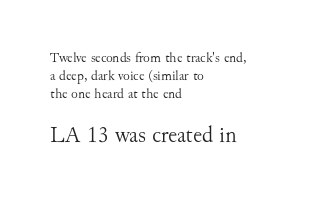
Q: Is the text bold? A: No.
Q: Is the text italic (slanted)? A: No, it is upright.
Q: Is the text underlined? A: No.
Q: How is the paragraph aligned? A: Left-aligned.
Q: Is the spacing between letters normal or unusually wide? A: Normal.
Q: Is the spacing between lines tight, normal or loose? A: Normal.
Q: Which block of text is set in a larger size, the first (top) or the second (bottom)? A: The second (bottom) one.
